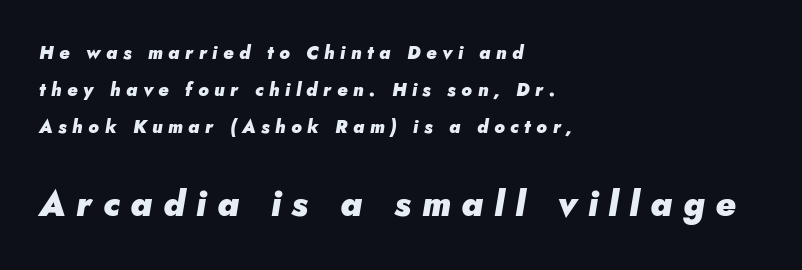
Q: Is the text bold? A: Yes.
Q: Is the text italic (slanted)? A: Yes, it leans right by about 5 degrees.
Q: Is the text underlined? A: No.
Q: How is the paragraph aligned? A: Left-aligned.
Q: Is the spacing between letters normal or unusually wide? A: Unusually wide.
Q: Is the spacing between lines tight, normal or loose? A: Loose.
Q: Which block of text is set in a larger size, the first (top) or the second (bottom)? A: The second (bottom) one.
Q: Width (condensed, normal, or wide)? A: Normal.
Q: Stroke contrast? A: Low.
Q: x-height? A: Small.
Q: Monospaced? A: No.
